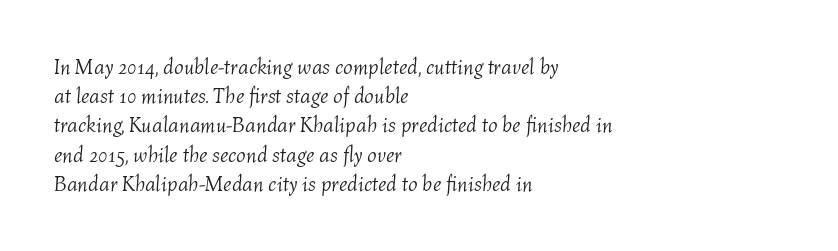
{"italic": "yes", "lean": "right", "slant_degrees": 4, "bold": "no", "underline": "no", "align": "left", "line_spacing": "normal", "line_spacing_ratio": 1.39, "letter_spacing": "normal", "letter_spacing_em": 0.0, "glyph_px": 21}
